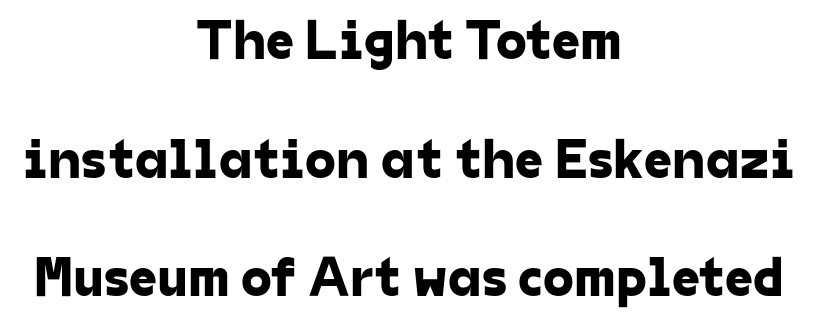
Clear beneath every line of the passage. Honestly, the letter spacing is just normal — you wouldn't notice it. Is this a fixed-width face? No — the glyphs have proportional, varying widths. One-word summary of the alignment: center. One glance says open: line gaps are wider than usual.
